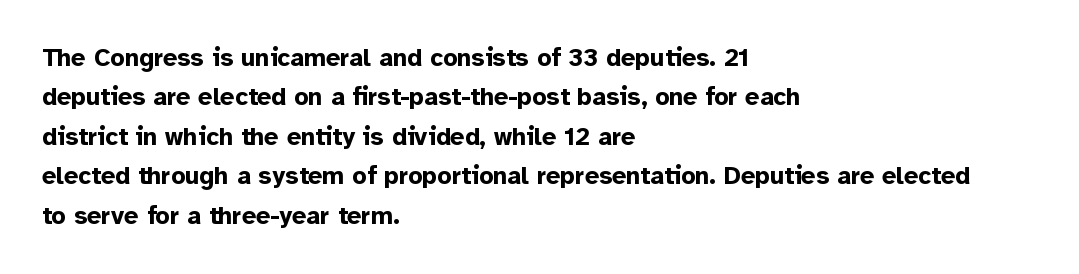
{"italic": "no", "bold": "yes", "underline": "no", "align": "left", "line_spacing": "normal", "line_spacing_ratio": 1.58, "letter_spacing": "normal", "letter_spacing_em": 0.0, "glyph_px": 25}
